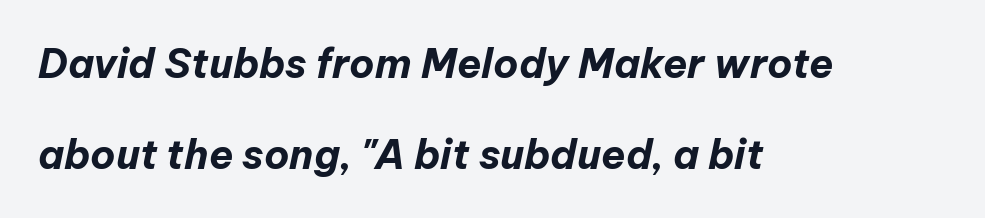
Typeset ragged right — the left edge is the straight one. Quick note: italic. Honestly, the letter spacing is just normal — you wouldn't notice it. The rendering uses natural spacing where letterforms have individual widths. These lines carry a lot of weight — the face is fully bold. The area under the type is left untouched.
